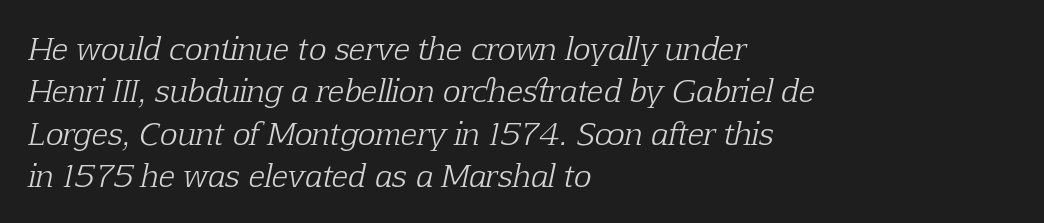
Unmarked baselines from the first word to the last. Is the block centered? No — it sits flush against the left margin. The leading is moderate, giving the passage an even texture. An italicized treatment has been applied to the whole sample.
